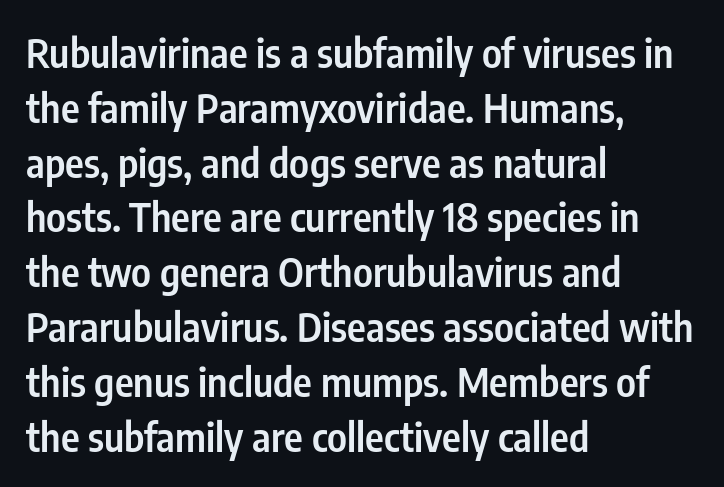
The image shows 40 px semibold, condensed sans-serif type, upright; set left-aligned, normal line spacing (1.37x), normal letter spacing, not underlined; low stroke contrast and a medium x-height.
